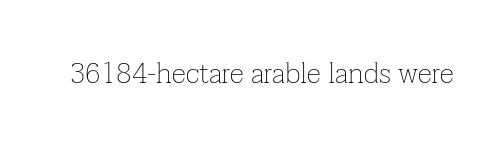
The image shows 29 px thin serif type, upright; set normal letter spacing, not underlined; low stroke contrast and a medium x-height.
